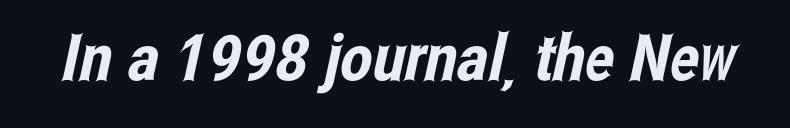
Q: Is the typeface a serif or a sans-serif typeface? A: Sans-serif.
Q: Is the text underlined? A: No.
Q: Is the spacing between letters normal or unusually wide? A: Normal.
Q: Width (condensed, normal, or wide)? A: Condensed.
Q: Stroke contrast? A: Low.
Q: x-height? A: Medium.
Q: Monospaced? A: No.
